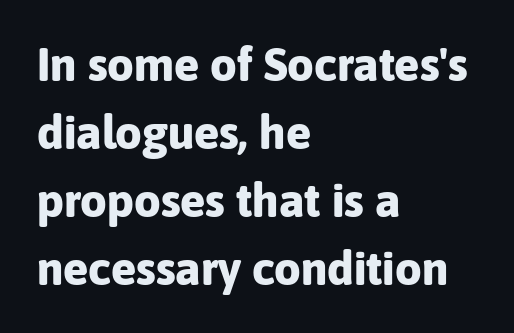
{"serif": "no", "italic": "no", "bold": "yes", "weight": "bold", "width": "normal", "stroke_contrast": "low", "x_height": "medium", "monospaced": "no", "underline": "no", "align": "left", "line_spacing": "normal", "line_spacing_ratio": 1.45, "letter_spacing": "normal", "letter_spacing_em": 0.0, "glyph_px": 47}
